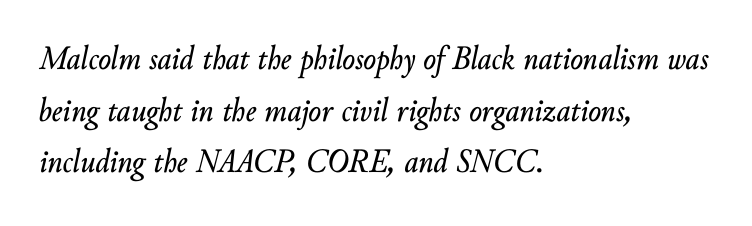
The image shows 34 px text type, italic (leaning right); set left-aligned, normal line spacing (1.52x), normal letter spacing, not underlined; low stroke contrast and a small x-height.
